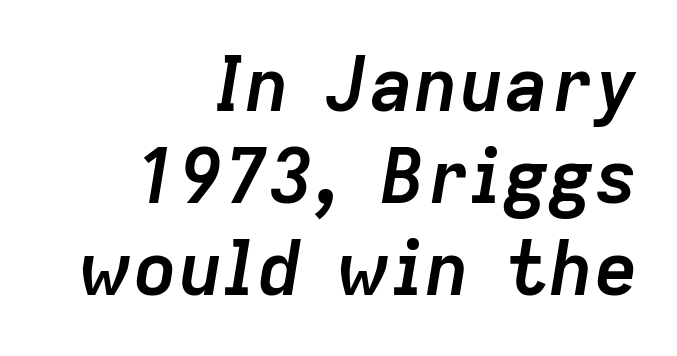
This rendering uses right alignment, leaving the left contour irregular. The glyphs look as if they've been sheared to an angle. In terms of letterspacing, this is plain default setting. Does the weight exceed regular? Yes, all the way to bold.
